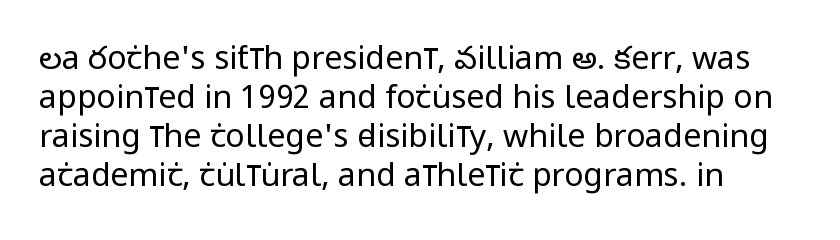
Classification — sans serif. Posture: straight, roman, zero tilt. Think of a printed novel: that variable character pitch is what you see here. A clean baseline with only descenders dipping below it. The passage is arranged the way most books set body copy — flush left.
